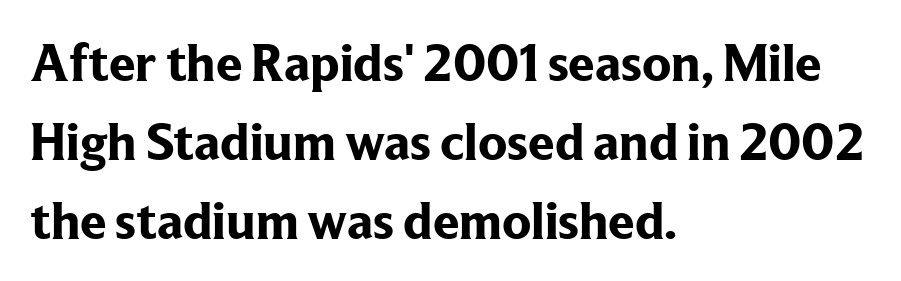
Q: Is the text bold? A: Yes.
Q: Is the text italic (slanted)? A: No, it is upright.
Q: Is the typeface a serif or a sans-serif typeface? A: Serif.
Q: Is the text underlined? A: No.
Q: How is the paragraph aligned? A: Left-aligned.
Q: Is the spacing between letters normal or unusually wide? A: Normal.
Q: Is the spacing between lines tight, normal or loose? A: Normal.
Q: Width (condensed, normal, or wide)? A: Normal.
Q: Stroke contrast? A: Low.
Q: x-height? A: Medium.
Q: Monospaced? A: No.
